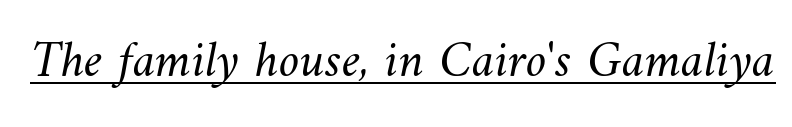
{"bold": "no", "weight": "light", "width": "normal", "stroke_contrast": "medium", "x_height": "small", "monospaced": "no", "underline": "yes", "letter_spacing": "normal", "letter_spacing_em": 0.0, "glyph_px": 52}
